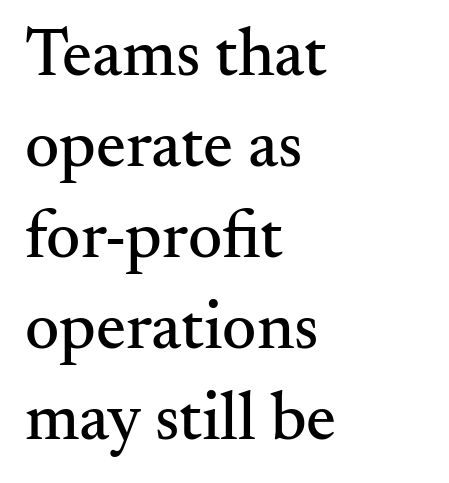
{"serif": "yes", "italic": "no", "width": "normal", "stroke_contrast": "medium", "x_height": "small", "monospaced": "no", "underline": "no", "align": "left", "line_spacing": "normal", "line_spacing_ratio": 1.36, "letter_spacing": "normal", "letter_spacing_em": 0.0, "glyph_px": 67}
